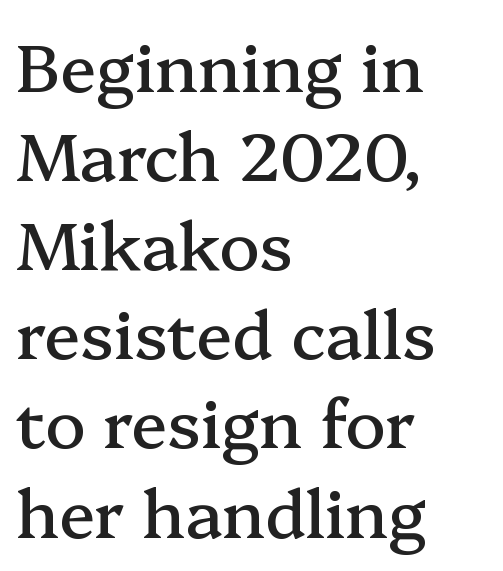
Q: Is the text italic (slanted)? A: No, it is upright.
Q: Is the typeface a serif or a sans-serif typeface? A: Serif.
Q: Is the text underlined? A: No.
Q: How is the paragraph aligned? A: Left-aligned.
Q: Is the spacing between letters normal or unusually wide? A: Normal.
Q: Is the spacing between lines tight, normal or loose? A: Normal.
Q: Width (condensed, normal, or wide)? A: Normal.
Q: Stroke contrast? A: Medium.
Q: x-height? A: Medium.
Q: Monospaced? A: No.
